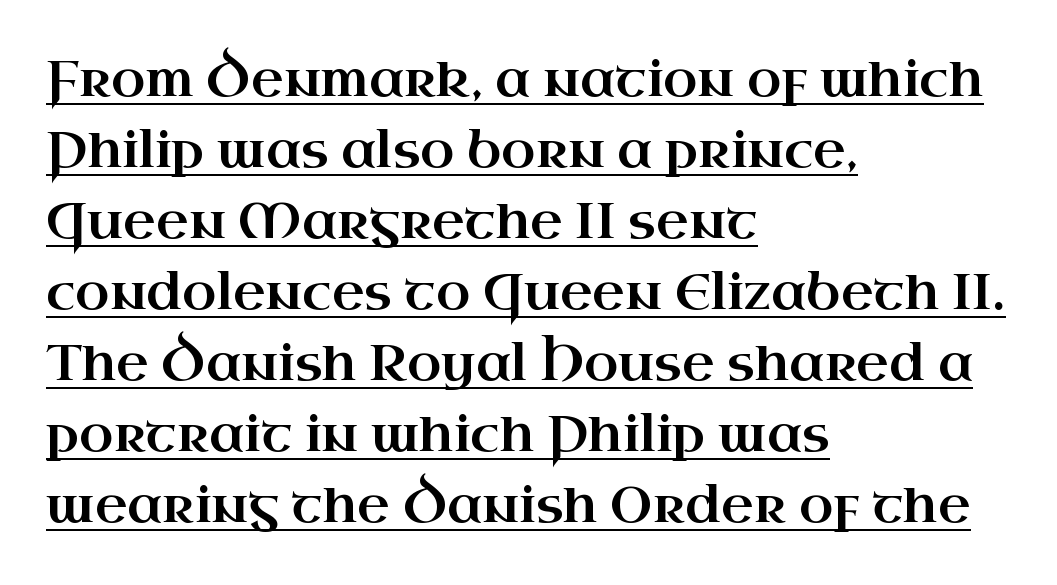
{"serif": "yes", "italic": "no", "width": "wide", "stroke_contrast": "high", "x_height": "small", "monospaced": "no", "underline": "yes", "align": "left", "line_spacing": "normal", "line_spacing_ratio": 1.42, "letter_spacing": "normal", "letter_spacing_em": 0.0, "glyph_px": 50}
